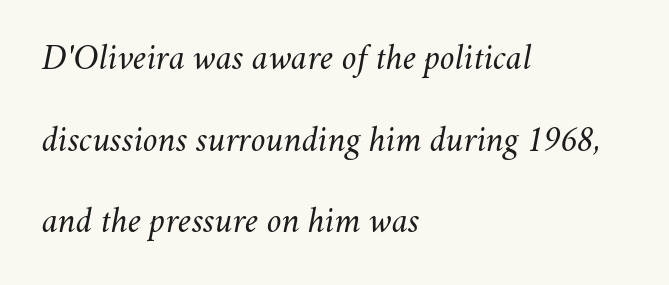
Here the designer chose a conventional face with non-uniform glyph widths. The text block is weighted toward the left margin, trailing off unevenly rightward. If you measured baseline to baseline, you'd find a long distance. The passage shown has conventional tracking throughout. The string is rendered with underlining switched off. The typesetting does not lean heavy: it is not bold.
